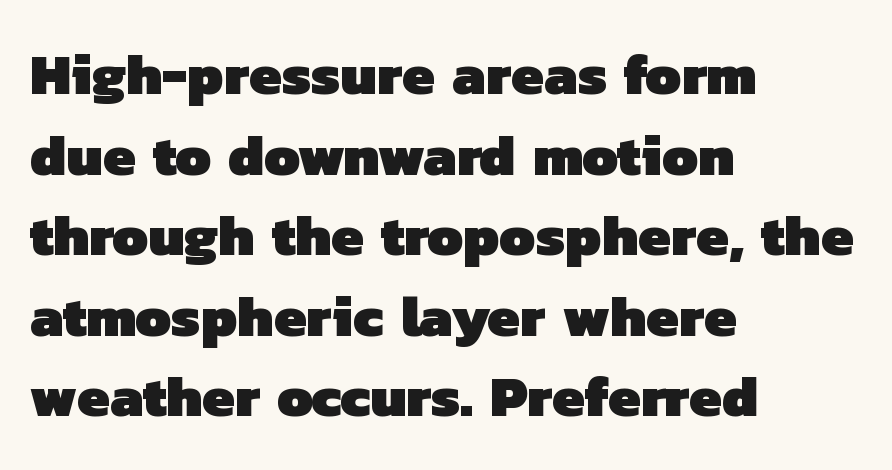
The letters advance in unequal steps, a hallmark of proportional type. Does the type have serifs? No, each stem ends abruptly. The passage is arranged the way most books set body copy — flush left. Typographic density is high because the face is bold.
